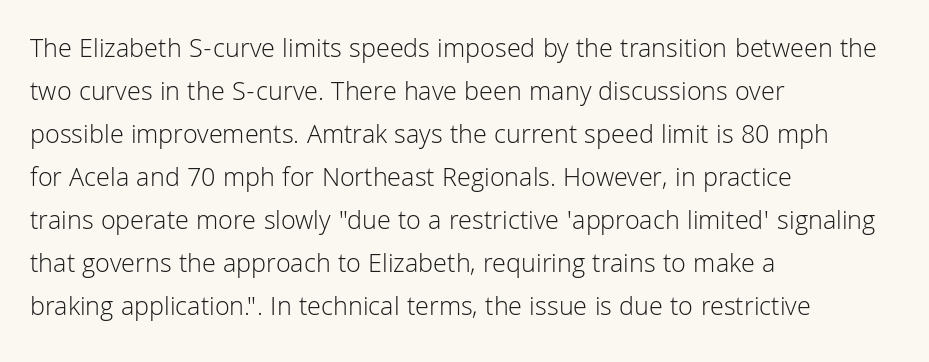
Line beginnings align vertically; line endings do not. Quick note: not italic, upright. No chunkiness to these letters — they're not bold. Default kerning and tracking; the words read as compact shapes.
